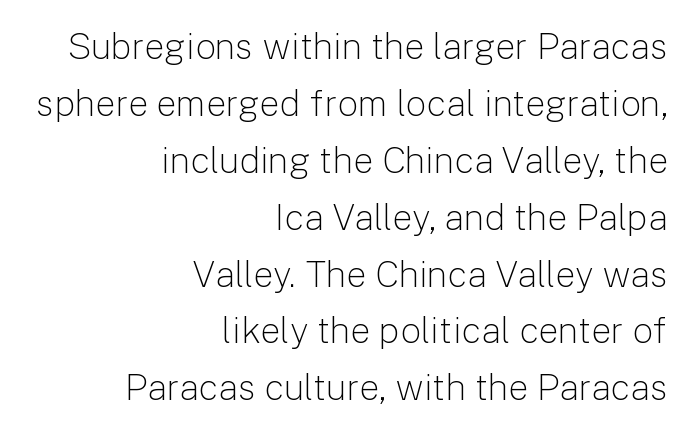
The image shows 36 px light sans-serif type, upright; set right-aligned, normal line spacing (1.58x), normal letter spacing, not underlined; low stroke contrast and a medium x-height.
